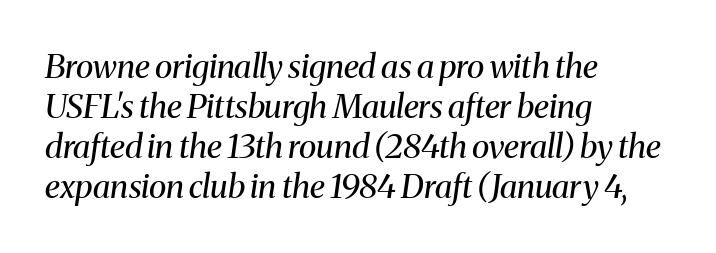
The image shows 33 px regular-weight serif type, italic (leaning right); set left-aligned, line spacing 1.21x, normal letter spacing, not underlined; medium stroke contrast and a medium x-height.
